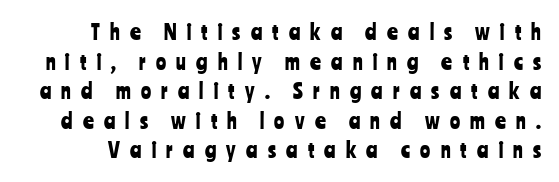
The lettering stays uniformly vertical, giving the passage a roman look. Just letters on the line, the space beneath them empty. Each word looks stretched out because of the extra space between its letters. How would I describe the line gaps? Plain and ordinary.
